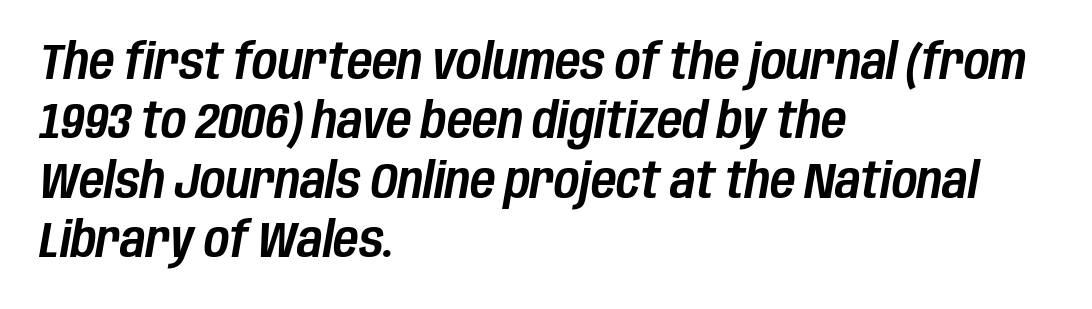
{"italic": "yes", "lean": "right", "slant_degrees": 10, "width": "condensed", "stroke_contrast": "low", "x_height": "large", "monospaced": "no", "underline": "no", "align": "left", "line_spacing_ratio": 1.21, "letter_spacing": "normal", "letter_spacing_em": 0.0, "glyph_px": 49}
